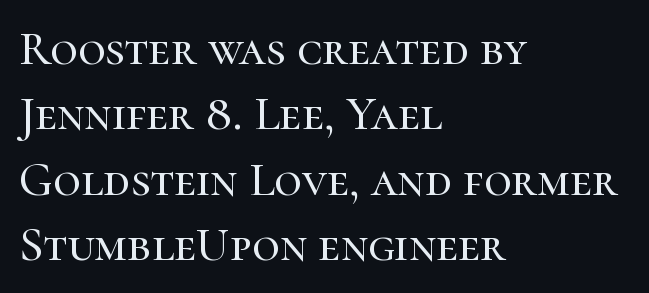
{"serif": "yes", "italic": "no", "width": "normal", "stroke_contrast": "high", "x_height": "medium", "monospaced": "no", "underline": "no", "align": "left", "line_spacing": "normal", "line_spacing_ratio": 1.36, "letter_spacing": "normal", "letter_spacing_em": 0.0, "glyph_px": 48}
